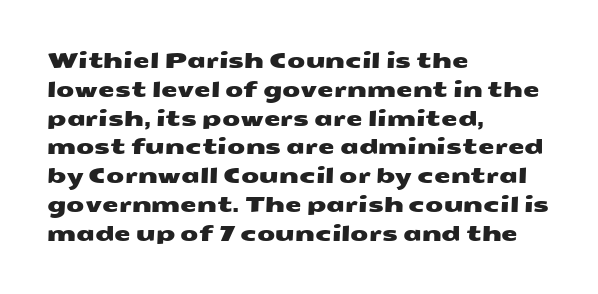
The image shows 21 px text type; set left-aligned, normal line spacing (1.37x), normal letter spacing, not underlined.
